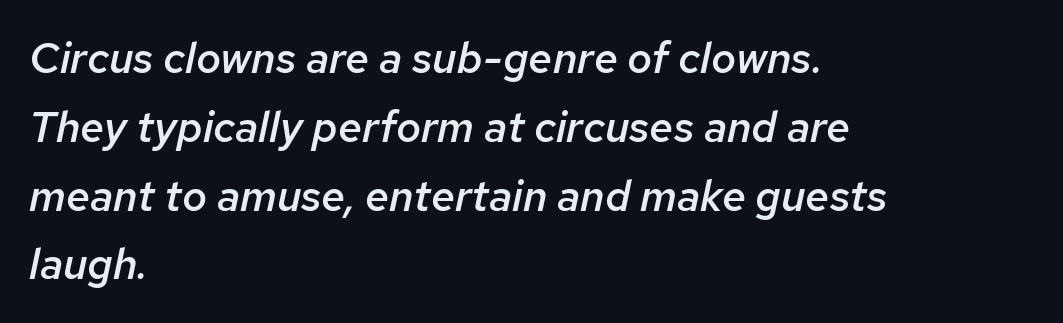
Q: Is the text bold? A: Semi-bold.
Q: Is the text italic (slanted)? A: Yes, it leans right by about 12 degrees.
Q: Is the text underlined? A: No.
Q: How is the paragraph aligned? A: Left-aligned.
Q: Is the spacing between letters normal or unusually wide? A: Normal.
Q: Is the spacing between lines tight, normal or loose? A: Normal.
Q: Width (condensed, normal, or wide)? A: Normal.
Q: Stroke contrast? A: Low.
Q: x-height? A: Medium.
Q: Monospaced? A: No.
